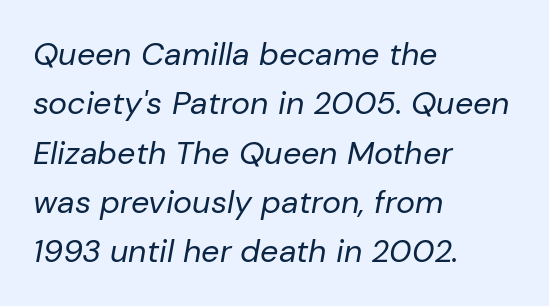
The letters advance in unequal steps, a hallmark of proportional type. Rendered with sloped, italic letterforms. Plain, unruled lines of type. Bold? No — there's no thickening of the strokes.
